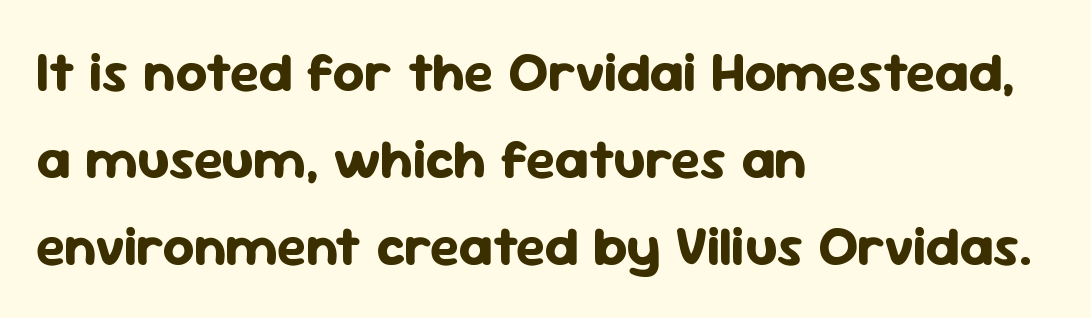
{"serif": "no", "italic": "no", "bold": "yes", "weight": "bold", "width": "normal", "stroke_contrast": "low", "x_height": "medium", "monospaced": "no", "underline": "no", "align": "left", "line_spacing": "normal", "line_spacing_ratio": 1.58, "letter_spacing": "normal", "letter_spacing_em": 0.0, "glyph_px": 55}
